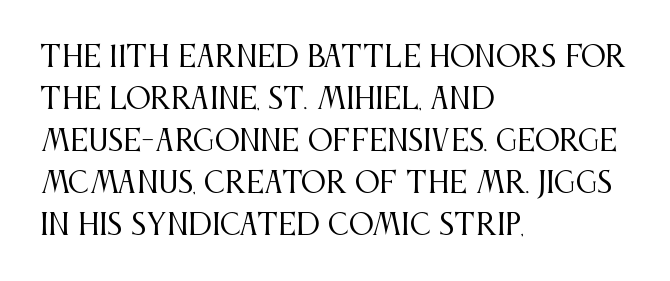
Proportional: the letters do not fall into vertical columns. The lettering stays uniformly vertical, giving the passage a roman look. Does the type have serifs? Yes, each stem ends in a small foot. A bare baseline throughout the passage. The ragged edge is on the right, which tells us the setting is flush left. In terms of leading, this rendering sits right in the middle.
